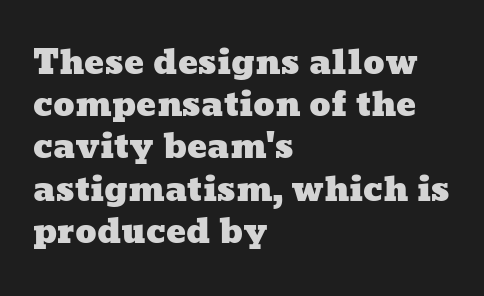
{"width": "wide", "stroke_contrast": "low", "x_height": "medium", "monospaced": "no", "underline": "no", "align": "left", "line_spacing": "normal", "line_spacing_ratio": 1.28, "letter_spacing": "normal", "letter_spacing_em": 0.0, "glyph_px": 33}
